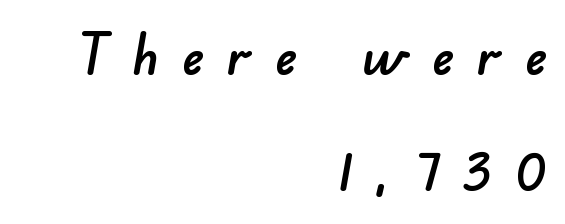
The image shows 56 px sans-serif type; set right-aligned, loose line spacing (2.08x), unusually wide letter spacing (+0.41 em), not underlined; low stroke contrast and a small x-height.
